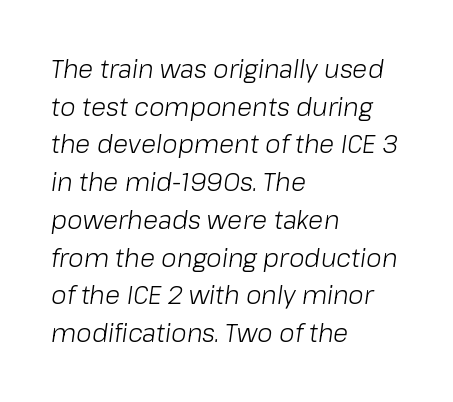
{"italic": "yes", "lean": "right", "slant_degrees": 8, "bold": "no", "underline": "no", "align": "left", "line_spacing": "normal", "line_spacing_ratio": 1.51, "letter_spacing": "normal", "letter_spacing_em": 0.0, "glyph_px": 25}
